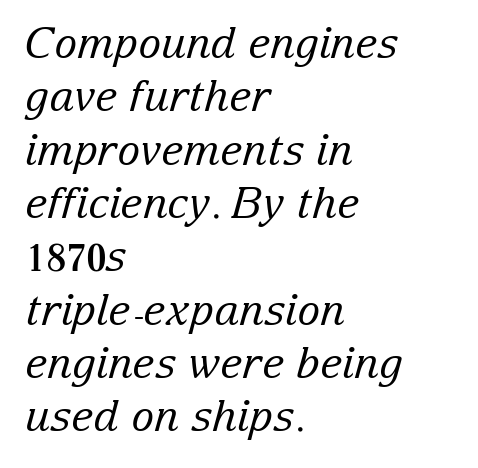
{"serif": "yes", "italic": "yes", "lean": "right", "slant_degrees": 15, "bold": "no", "weight": "regular", "width": "normal", "stroke_contrast": "low", "x_height": "medium", "monospaced": "no", "underline": "no", "align": "left", "line_spacing_ratio": 1.24, "letter_spacing": "normal", "letter_spacing_em": 0.0, "glyph_px": 43}
